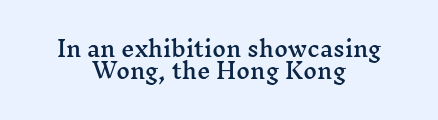
{"italic": "no", "underline": "no", "align": "center", "line_spacing": "tight", "line_spacing_ratio": 1.07, "letter_spacing": "normal", "letter_spacing_em": 0.0, "glyph_px": 21}
